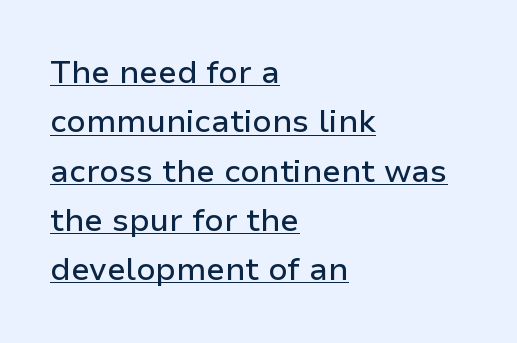
Is there much room between lines? A standard amount, neither cramped nor airy. Check where the strokes stop: nothing finishes them off — pure sans. Beneath each row of characters lies a ruled line. Each letter keeps its own natural width here, so spacing adapts to shape. Upright lettering throughout. Observe the ordinary spacing: letters are neighbours, not strangers.
